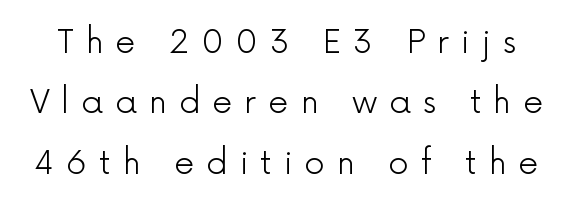
{"serif": "no", "italic": "no", "bold": "no", "weight": "light", "width": "normal", "x_height": "medium", "monospaced": "no", "underline": "no", "line_spacing_ratio": 1.89, "letter_spacing": "wide", "letter_spacing_em": 0.37, "glyph_px": 32}
